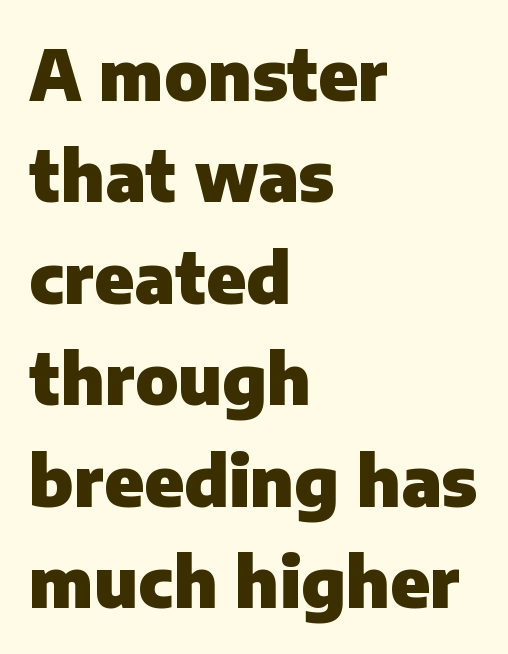
Q: Is the text bold? A: Yes.
Q: Is the text italic (slanted)? A: No, it is upright.
Q: Is the typeface a serif or a sans-serif typeface? A: Sans-serif.
Q: Is the text underlined? A: No.
Q: How is the paragraph aligned? A: Left-aligned.
Q: Is the spacing between letters normal or unusually wide? A: Normal.
Q: Is the spacing between lines tight, normal or loose? A: Normal.
Q: Width (condensed, normal, or wide)? A: Normal.
Q: Stroke contrast? A: Low.
Q: x-height? A: Medium.
Q: Monospaced? A: No.
